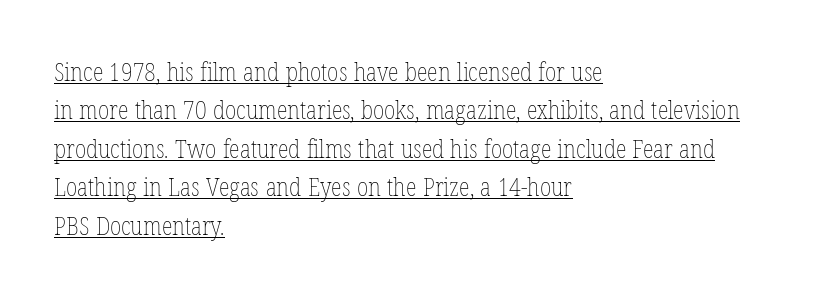
Casual observation: everything's shoved over to the left. Rows of type keep a routine distance in the vertical direction. Is this a heavy cut? Hardly; it is regular or lighter. These characters rest on top of a visible drawn line.
